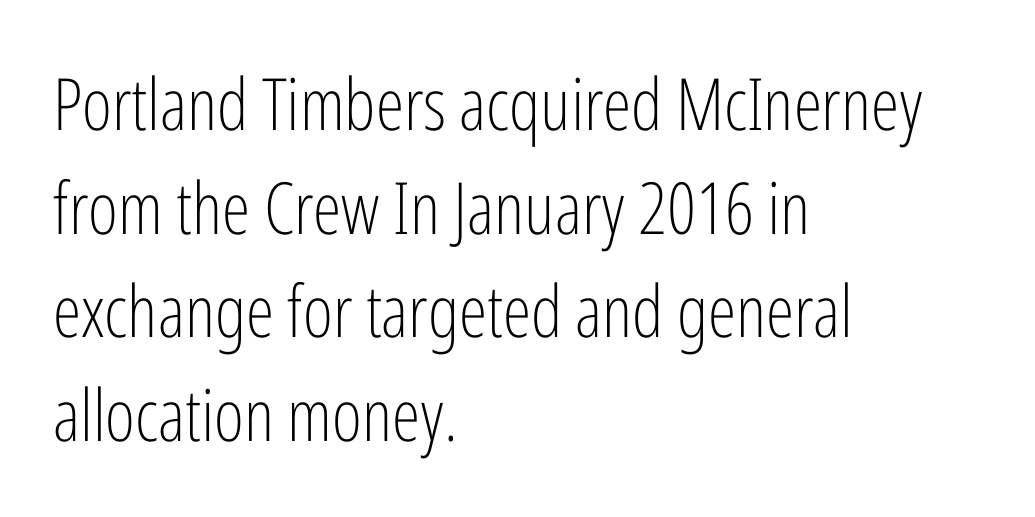
The image shows 72 px light, condensed sans-serif type, upright; set left-aligned, normal line spacing (1.44x), normal letter spacing, not underlined; low stroke contrast and a medium x-height.
